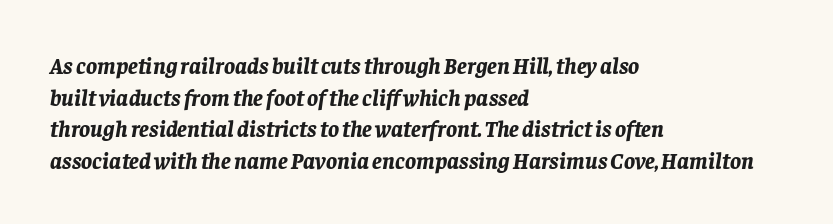
The image shows 23 px bold type, italic (leaning right); set left-aligned, normal line spacing (1.37x), normal letter spacing, not underlined.
